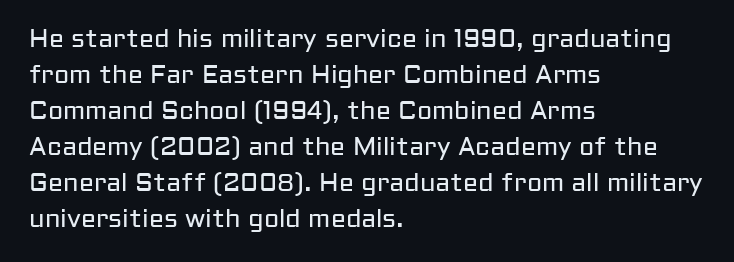
Q: Is the text bold? A: No.
Q: Is the text italic (slanted)? A: No, it is upright.
Q: Is the text underlined? A: No.
Q: How is the paragraph aligned? A: Left-aligned.
Q: Is the spacing between letters normal or unusually wide? A: Normal.
Q: Is the spacing between lines tight, normal or loose? A: Normal.
